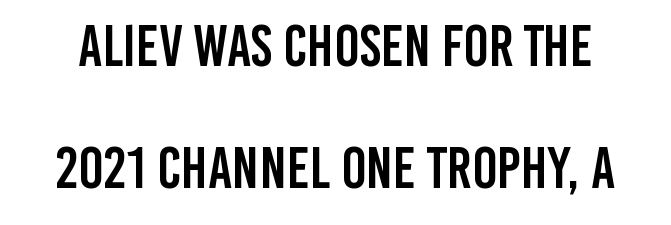
Q: Is the text italic (slanted)? A: No, it is upright.
Q: Is the typeface a serif or a sans-serif typeface? A: Sans-serif.
Q: Is the text underlined? A: No.
Q: Is the spacing between letters normal or unusually wide? A: Normal.
Q: Is the spacing between lines tight, normal or loose? A: Loose.
Q: Width (condensed, normal, or wide)? A: Condensed.
Q: Stroke contrast? A: Low.
Q: x-height? A: Large.
Q: Monospaced? A: No.
